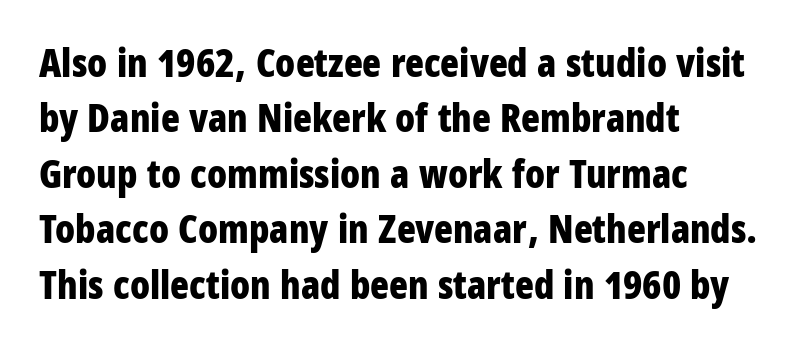
Q: Is the text bold? A: Yes.
Q: Is the text italic (slanted)? A: No, it is upright.
Q: Is the typeface a serif or a sans-serif typeface? A: Sans-serif.
Q: Is the text underlined? A: No.
Q: How is the paragraph aligned? A: Left-aligned.
Q: Is the spacing between letters normal or unusually wide? A: Normal.
Q: Is the spacing between lines tight, normal or loose? A: Normal.
Q: Width (condensed, normal, or wide)? A: Condensed.
Q: Stroke contrast? A: Low.
Q: x-height? A: Large.
Q: Monospaced? A: No.
